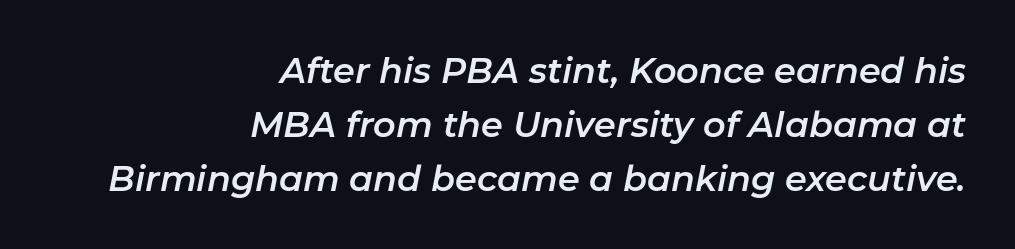
Q: Is the text italic (slanted)? A: Yes, it leans right by about 11 degrees.
Q: Is the text underlined? A: No.
Q: How is the paragraph aligned? A: Right-aligned.
Q: Is the spacing between letters normal or unusually wide? A: Normal.
Q: Is the spacing between lines tight, normal or loose? A: Normal.
Q: Width (condensed, normal, or wide)? A: Normal.
Q: Stroke contrast? A: Low.
Q: x-height? A: Medium.
Q: Monospaced? A: No.
